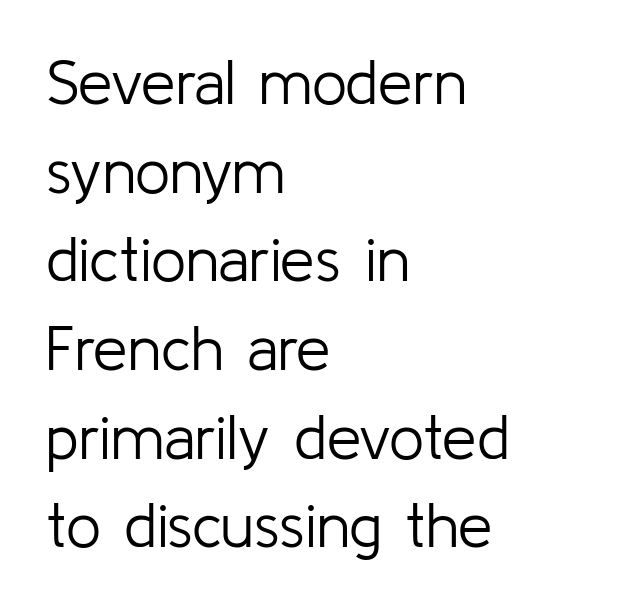
{"serif": "no", "italic": "no", "bold": "no", "weight": "light", "width": "normal", "stroke_contrast": "low", "x_height": "medium", "monospaced": "no", "underline": "no", "align": "left", "line_spacing": "normal", "line_spacing_ratio": 1.43, "letter_spacing": "normal", "letter_spacing_em": 0.0, "glyph_px": 62}
